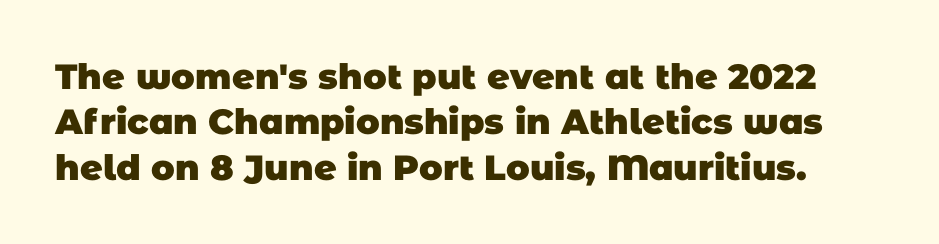
Q: Is the text bold? A: Yes.
Q: Is the typeface a serif or a sans-serif typeface? A: Sans-serif.
Q: Is the text underlined? A: No.
Q: Is the spacing between letters normal or unusually wide? A: Normal.
Q: Is the spacing between lines tight, normal or loose? A: Normal.
Q: Width (condensed, normal, or wide)? A: Normal.
Q: Stroke contrast? A: Low.
Q: x-height? A: Large.
Q: Monospaced? A: No.
